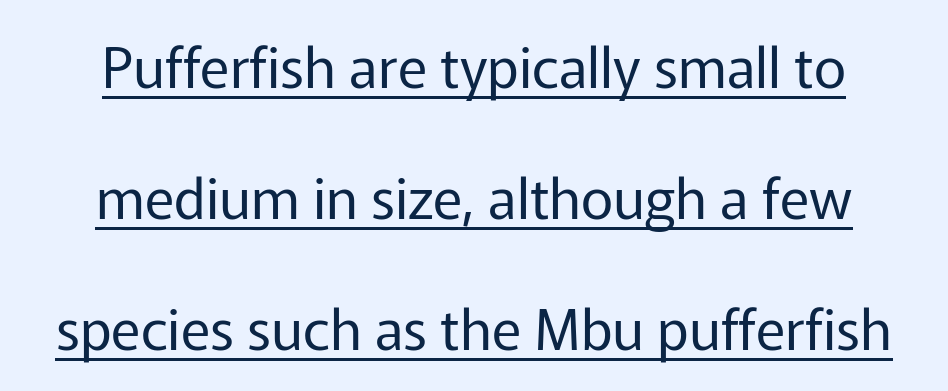
{"serif": "no", "italic": "no", "bold": "no", "weight": "regular", "width": "normal", "stroke_contrast": "low", "x_height": "medium", "monospaced": "no", "underline": "yes", "align": "center", "line_spacing": "loose", "line_spacing_ratio": 2.34, "letter_spacing": "normal", "letter_spacing_em": 0.0, "glyph_px": 56}
